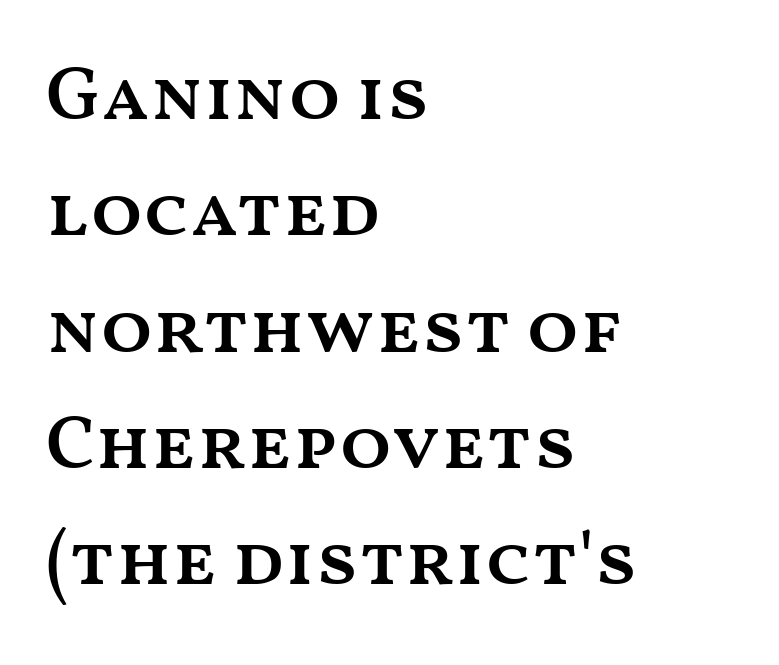
Q: Is the text bold? A: Semi-bold.
Q: Is the text italic (slanted)? A: No, it is upright.
Q: Is the text underlined? A: No.
Q: How is the paragraph aligned? A: Left-aligned.
Q: Is the spacing between letters normal or unusually wide? A: Normal.
Q: Is the spacing between lines tight, normal or loose? A: Normal.
Q: Width (condensed, normal, or wide)? A: Wide.
Q: Stroke contrast? A: Medium.
Q: x-height? A: Medium.
Q: Monospaced? A: No.
